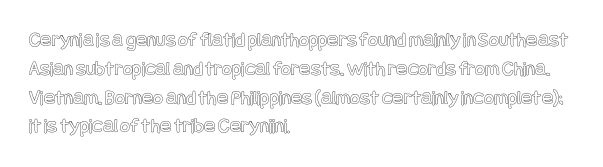
The image shows 21 px text type, upright; set left-aligned, normal line spacing (1.37x), normal letter spacing, not underlined.
